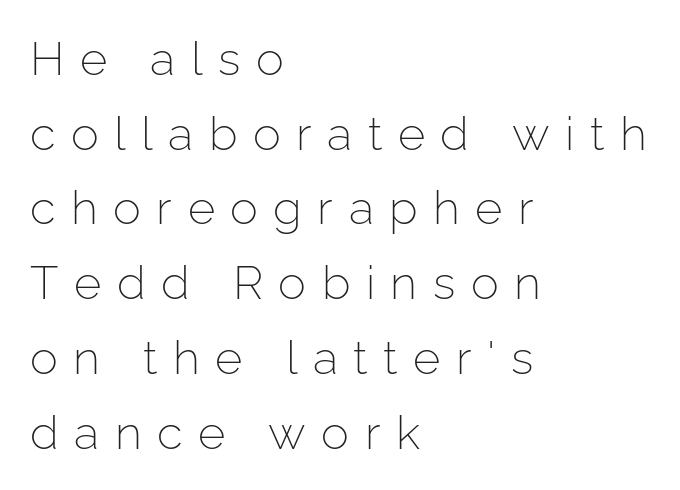
Q: Is the text bold? A: No.
Q: Is the text italic (slanted)? A: No, it is upright.
Q: Is the typeface a serif or a sans-serif typeface? A: Sans-serif.
Q: Is the text underlined? A: No.
Q: How is the paragraph aligned? A: Left-aligned.
Q: Is the spacing between letters normal or unusually wide? A: Unusually wide.
Q: Is the spacing between lines tight, normal or loose? A: Normal.
Q: Width (condensed, normal, or wide)? A: Normal.
Q: Stroke contrast? A: Low.
Q: x-height? A: Medium.
Q: Monospaced? A: No.
